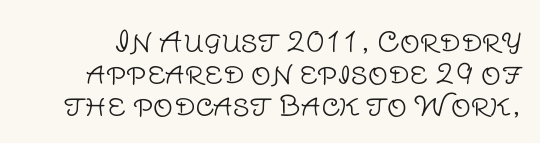
Q: Is the text bold? A: No.
Q: Is the text italic (slanted)? A: Yes.
Q: Is the typeface a serif or a sans-serif typeface? A: Sans-serif.
Q: Is the text underlined? A: No.
Q: Is the spacing between letters normal or unusually wide? A: Normal.
Q: Is the spacing between lines tight, normal or loose? A: Tight.
Q: Width (condensed, normal, or wide)? A: Normal.
Q: Stroke contrast? A: Low.
Q: x-height? A: Large.
Q: Monospaced? A: No.
